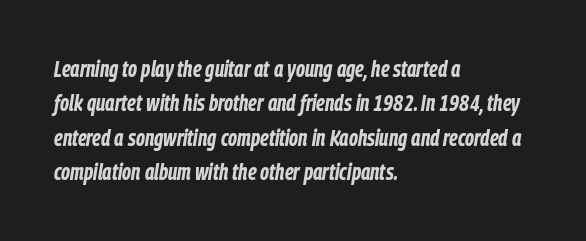
Each row of text sits above clean, open space. Slanted lettering throughout. Weight: bold. Here the glyphs are tracked normally, forming tight word shapes.
